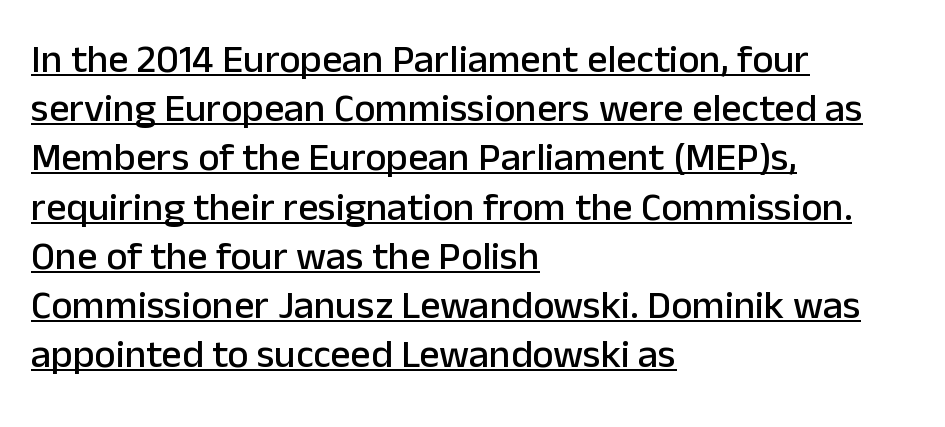
The letters advance in unequal steps, a hallmark of proportional type. Words appear dense and cohesive because spacing is normal. The specimen reads as upright at a glance. The text was rendered using a sans face with plain stroke endings. What decoration does the sample have? An underline.
